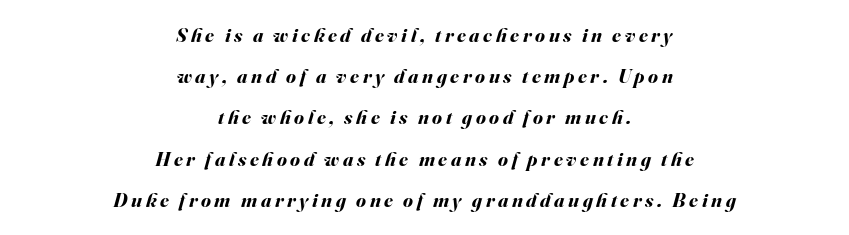
A typesetter would mark this as italic. The strip under each line holds only bare page. In CSS terms this would be text-align: center. Heft: maximum for text — a bold.
